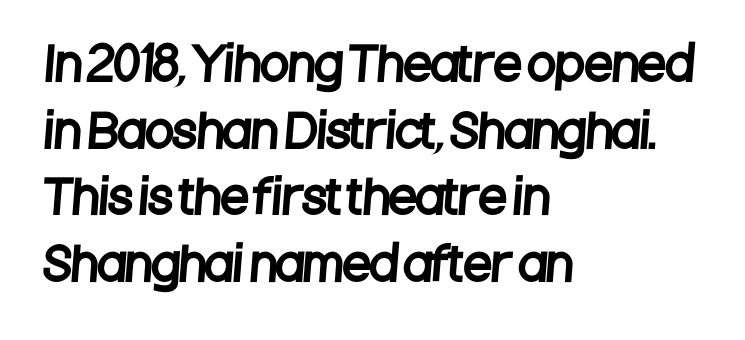
Q: Is the typeface a serif or a sans-serif typeface? A: Sans-serif.
Q: Is the text underlined? A: No.
Q: How is the paragraph aligned? A: Left-aligned.
Q: Is the spacing between letters normal or unusually wide? A: Normal.
Q: Is the spacing between lines tight, normal or loose? A: Normal.
Q: Width (condensed, normal, or wide)? A: Condensed.
Q: Stroke contrast? A: Low.
Q: x-height? A: Large.
Q: Monospaced? A: No.
